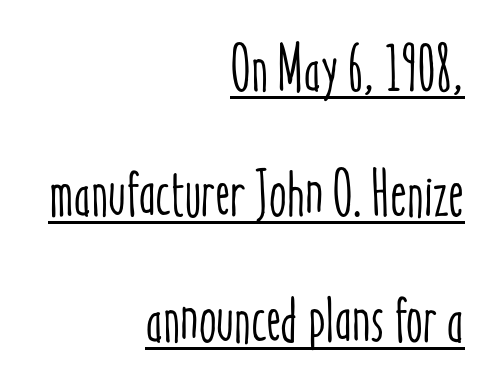
Each new line begins a long way beneath the previous one. Standard letterfit; no display-style spreading of the glyphs. These lines are rendered in a variable-pitch font. A typesetter would mark this as roman, not italic. Line ends are locked; line starts wander.
